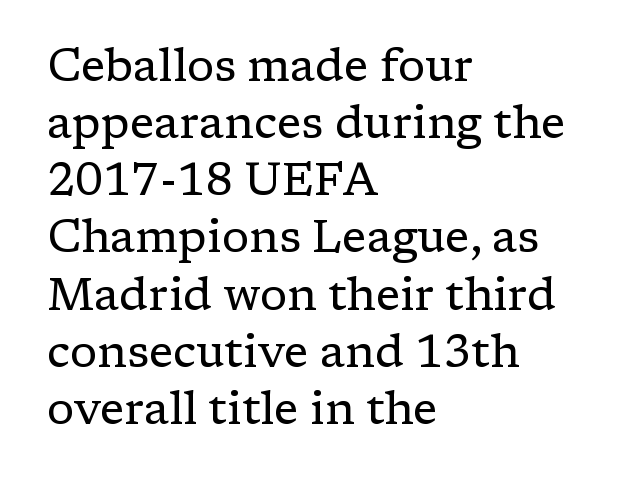
The image shows 45 px regular-weight serif type, upright; set left-aligned, normal line spacing (1.27x), normal letter spacing, not underlined; low stroke contrast and a medium x-height.
